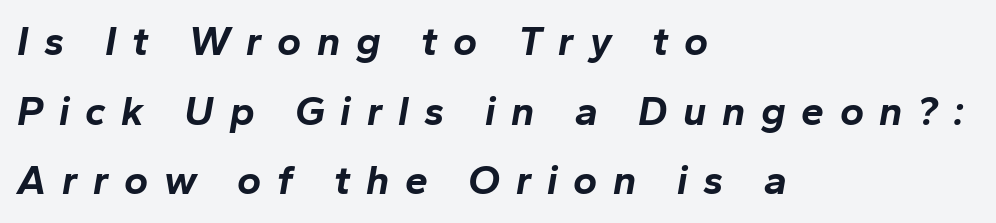
This is heavy type, rendered in bold. This sample has the flowing, uneven cadence of proportional lettering. Tall strokes in this sample are angled rather than plumb. The gaps between neighbouring characters are conspicuously large. In CSS terms this would be text-align: left. The passage shown stacks its lines at a standard gap.
